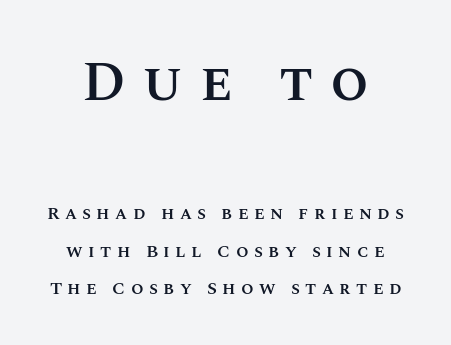
Q: Is the text bold? A: Semi-bold.
Q: Is the text italic (slanted)? A: No, it is upright.
Q: Is the text underlined? A: No.
Q: Is the spacing between letters normal or unusually wide? A: Unusually wide.
Q: Is the spacing between lines tight, normal or loose? A: Loose.
Q: Which block of text is set in a larger size, the first (top) or the second (bottom)? A: The first (top) one.
Q: Width (condensed, normal, or wide)? A: Normal.
Q: Stroke contrast? A: Medium.
Q: x-height? A: Large.
Q: Monospaced? A: No.
